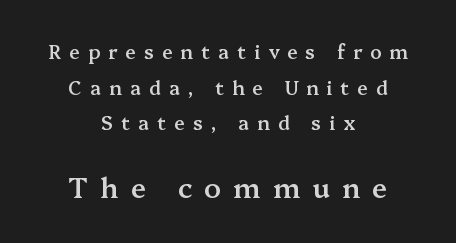
Q: Is the text bold? A: Semi-bold.
Q: Is the text italic (slanted)? A: No, it is upright.
Q: Is the typeface a serif or a sans-serif typeface? A: Serif.
Q: Is the text underlined? A: No.
Q: How is the paragraph aligned? A: Centered.
Q: Is the spacing between letters normal or unusually wide? A: Unusually wide.
Q: Which block of text is set in a larger size, the first (top) or the second (bottom)? A: The second (bottom) one.
Q: Width (condensed, normal, or wide)? A: Normal.
Q: Stroke contrast? A: Medium.
Q: x-height? A: Medium.
Q: Monospaced? A: No.
